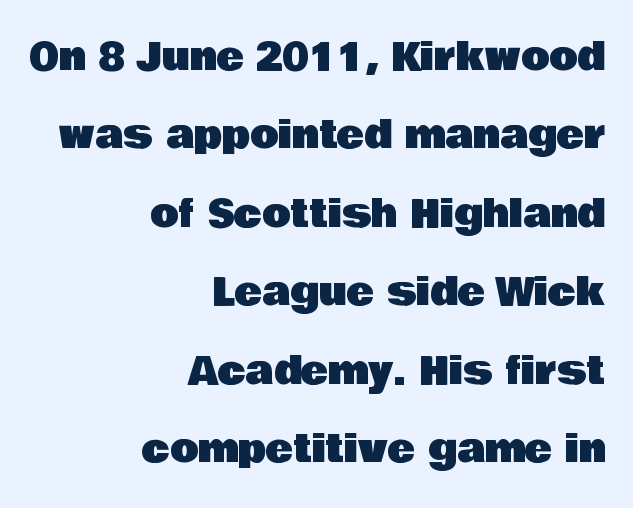
Q: Is the text italic (slanted)? A: No, it is upright.
Q: Is the typeface a serif or a sans-serif typeface? A: Sans-serif.
Q: Is the text underlined? A: No.
Q: How is the paragraph aligned? A: Right-aligned.
Q: Is the spacing between letters normal or unusually wide? A: Normal.
Q: Is the spacing between lines tight, normal or loose? A: Loose.
Q: Width (condensed, normal, or wide)? A: Normal.
Q: Stroke contrast? A: Low.
Q: x-height? A: Large.
Q: Monospaced? A: No.
